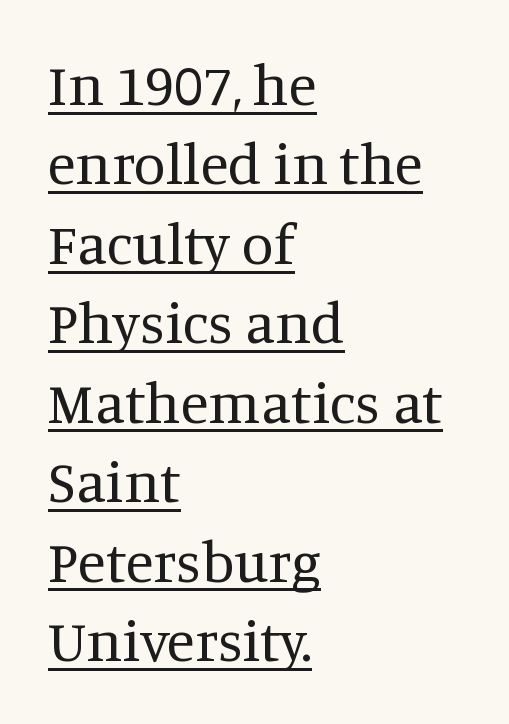
Here the glyphs are tracked normally, forming tight word shapes. Characters remain perfectly vertical along every line. Does the copy run flush right? No — it runs flush left. A typesetter would label this face a serif. These lines are rendered in a variable-pitch font.
